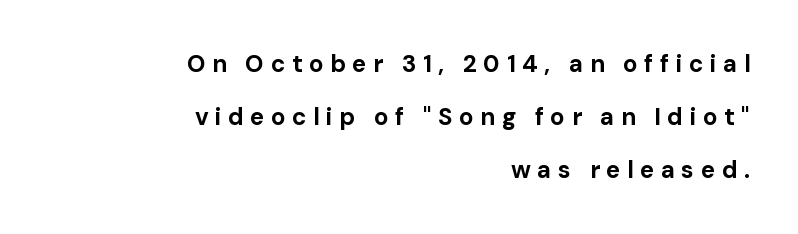
Q: Is the text bold? A: Yes.
Q: Is the text italic (slanted)? A: No, it is upright.
Q: Is the text underlined? A: No.
Q: How is the paragraph aligned? A: Right-aligned.
Q: Is the spacing between letters normal or unusually wide? A: Unusually wide.
Q: Is the spacing between lines tight, normal or loose? A: Loose.
